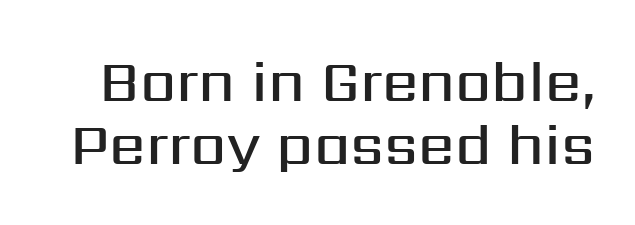
Very little white space separates one row of letters from the next. Decoration check: the copy has no underline. On the weight axis this lands at semibold, roughly 600. Do the letters lean? They stand straight.
